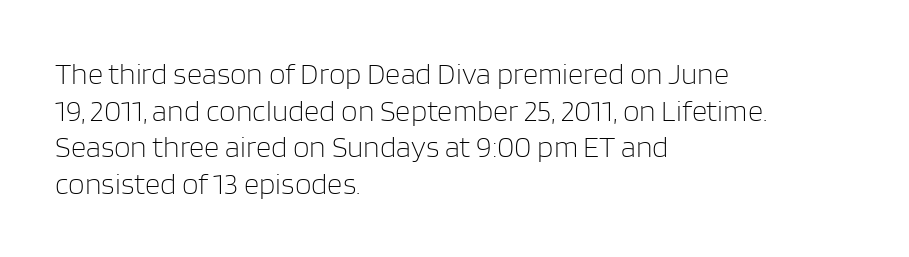
{"serif": "no", "italic": "no", "bold": "no", "weight": "light", "width": "normal", "stroke_contrast": "low", "x_height": "large", "monospaced": "no", "underline": "no", "align": "left", "line_spacing_ratio": 1.22, "letter_spacing": "normal", "letter_spacing_em": 0.0, "glyph_px": 30}
